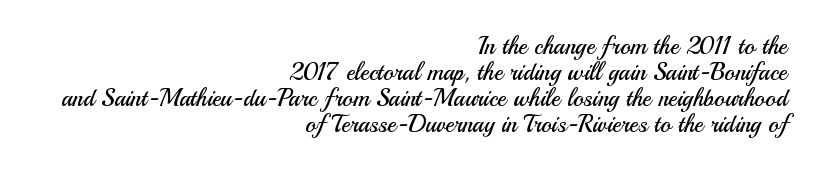
The image shows 24 px text type; set right-aligned, tight line spacing (1.09x), normal letter spacing, not underlined.
